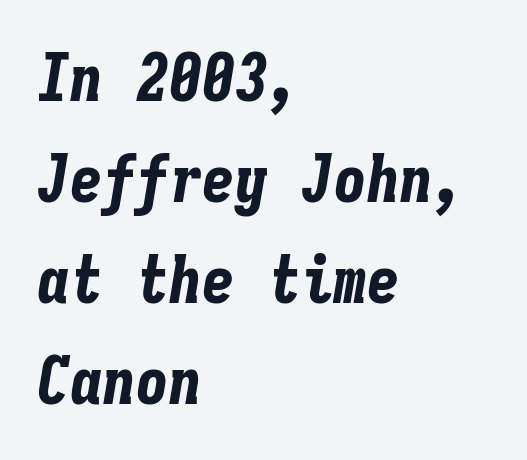
The image shows 66 px bold, condensed type, italic (leaning right), monospaced; set left-aligned, normal line spacing (1.53x), normal letter spacing, not underlined; low stroke contrast and a medium x-height.
